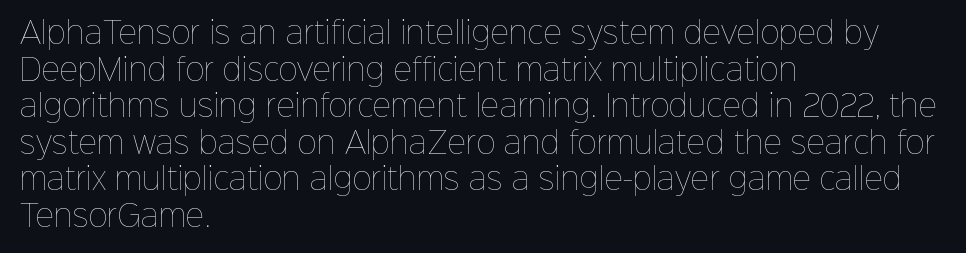
The image shows 29 px thin type, upright; set left-aligned, normal line spacing (1.26x), normal letter spacing, not underlined; low stroke contrast and a medium x-height.
